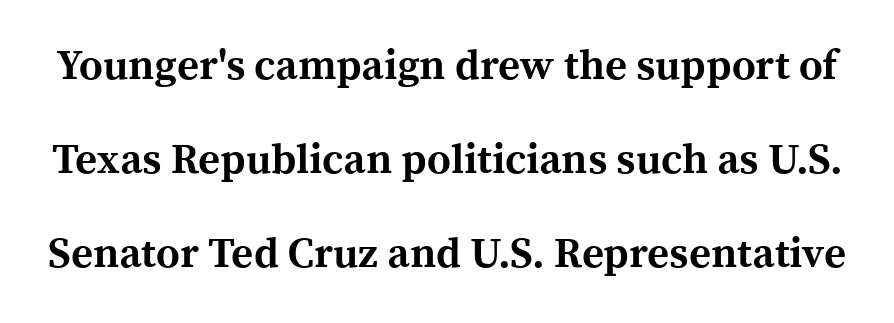
Loosely led — the rows are spread out. Looks like regular typesetting: each glyph gets only the width it needs. This rendering leaves character spacing at its baseline value. Unlike a clean sans, this face finishes its strokes with serifs.
